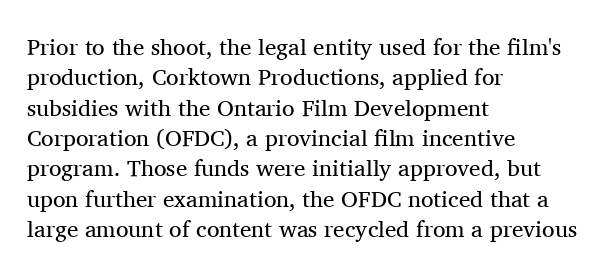
{"italic": "no", "bold": "no", "underline": "no", "align": "left", "line_spacing": "normal", "line_spacing_ratio": 1.32, "letter_spacing": "normal", "letter_spacing_em": 0.0, "glyph_px": 23}
